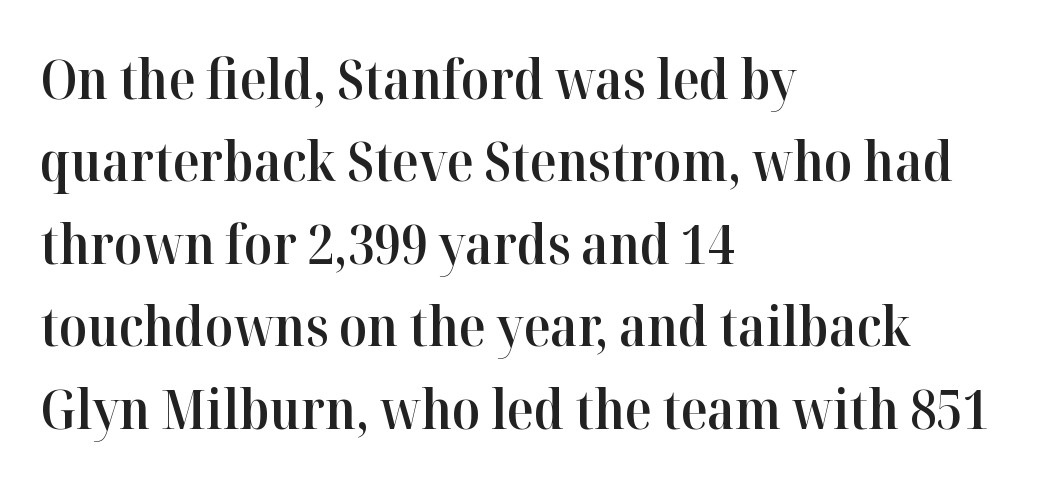
The image shows 55 px semibold serif type, upright; set left-aligned, normal line spacing (1.5x), normal letter spacing, not underlined; high stroke contrast and a medium x-height.
